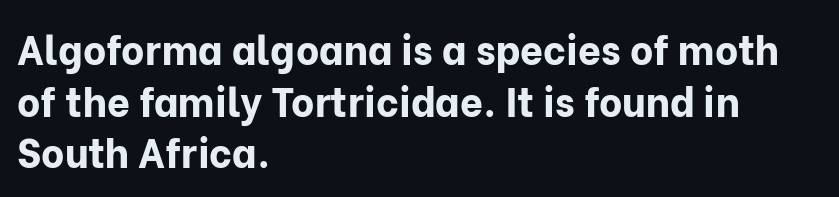
The image shows 40 px bold sans-serif type, upright; set left-aligned, normal line spacing (1.29x), normal letter spacing, not underlined; low stroke contrast and a medium x-height.
